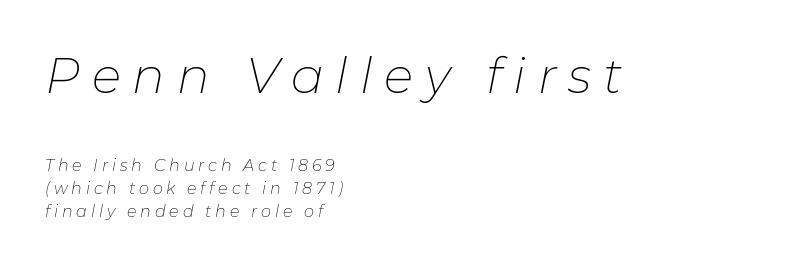
{"italic": "yes", "lean": "right", "slant_degrees": 11, "bold": "no", "weight": "thin", "width": "normal", "stroke_contrast": "low", "x_height": "medium", "monospaced": "no", "underline": "no", "align": "left", "line_spacing": "normal", "line_spacing_ratio": 1.44, "letter_spacing": "wide", "letter_spacing_em": 0.24, "larger_block": "first", "size_ratio": 3.06, "glyph_px": 49}
